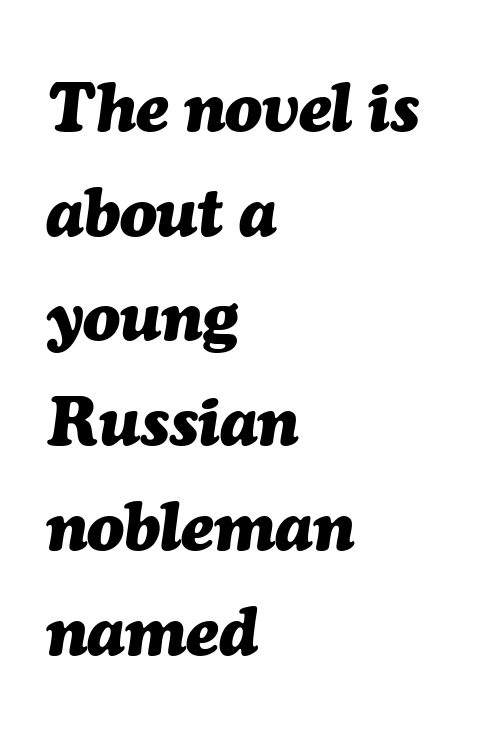
The image shows 68 px heavy type, italic (leaning right); set left-aligned, normal line spacing (1.54x), normal letter spacing, not underlined; medium stroke contrast and a medium x-height.
